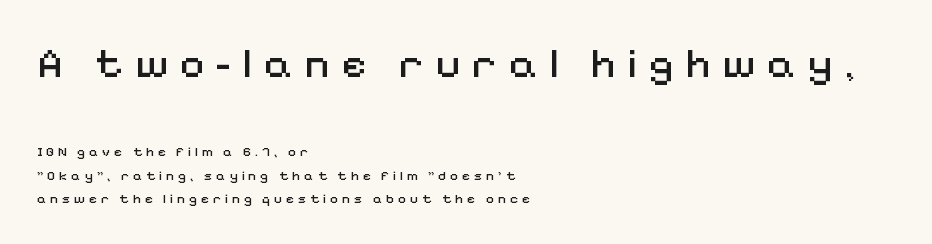
Each new line begins a customary step beneath the previous one. These lines are composed in type without serifs. On a weight scale, this lands at 450 or below. The typesetter chose a ragged-right arrangement here. The axis of the letterforms is exactly vertical. Clear beneath every line of the passage.
